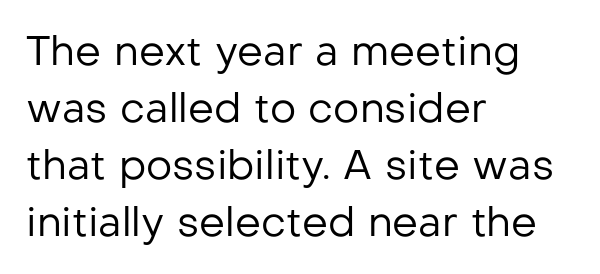
The image shows 41 px regular-weight sans-serif type, upright; set left-aligned, normal line spacing (1.39x), normal letter spacing, not underlined; low stroke contrast and a medium x-height.
